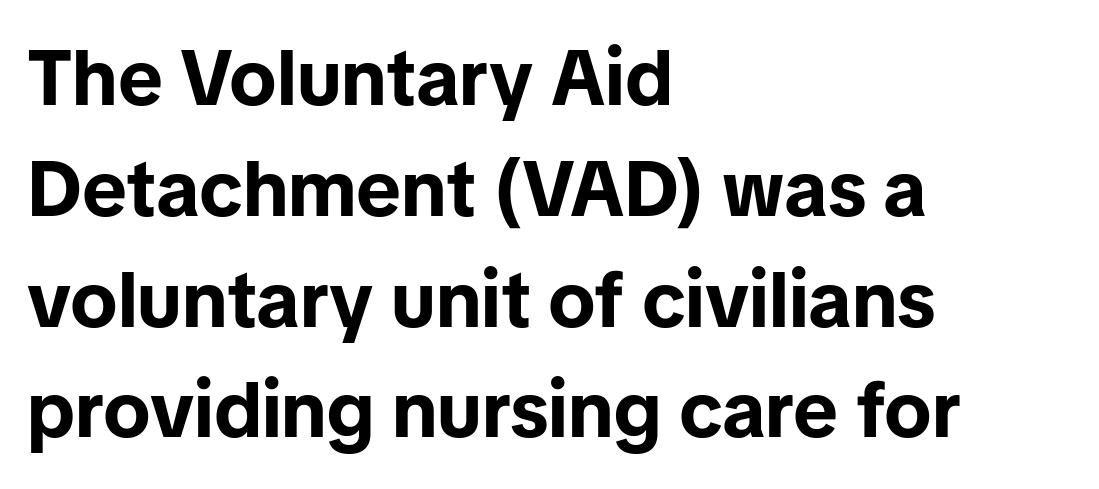
{"serif": "no", "italic": "no", "bold": "yes", "weight": "bold", "width": "normal", "stroke_contrast": "low", "x_height": "medium", "monospaced": "no", "underline": "no", "align": "left", "line_spacing": "normal", "line_spacing_ratio": 1.42, "letter_spacing": "normal", "letter_spacing_em": 0.0, "glyph_px": 78}
